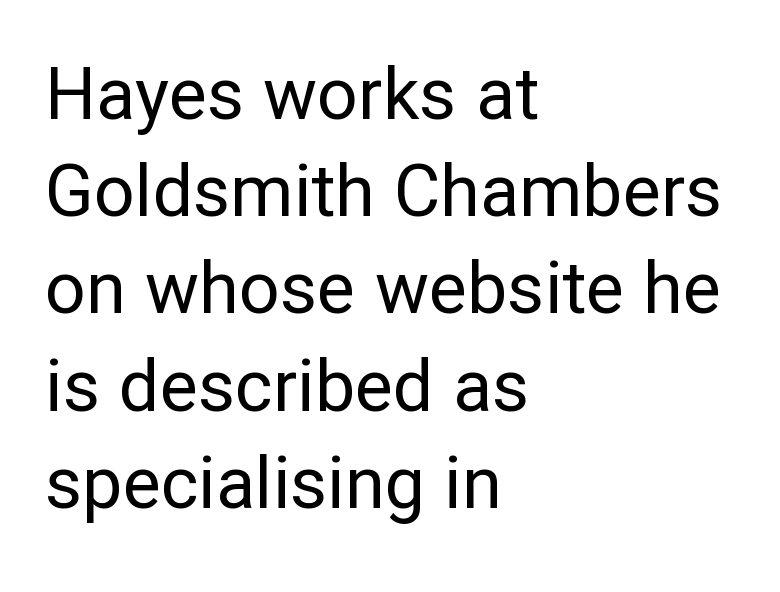
Q: Is the text bold? A: No.
Q: Is the text italic (slanted)? A: No, it is upright.
Q: Is the typeface a serif or a sans-serif typeface? A: Sans-serif.
Q: Is the text underlined? A: No.
Q: How is the paragraph aligned? A: Left-aligned.
Q: Is the spacing between letters normal or unusually wide? A: Normal.
Q: Is the spacing between lines tight, normal or loose? A: Normal.
Q: Width (condensed, normal, or wide)? A: Normal.
Q: Stroke contrast? A: Low.
Q: x-height? A: Medium.
Q: Monospaced? A: No.
